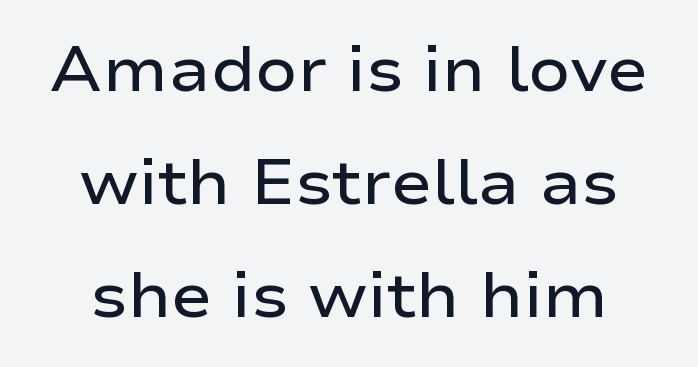
{"serif": "no", "italic": "no", "bold": "semi", "weight": "semibold", "width": "wide", "stroke_contrast": "low", "x_height": "medium", "monospaced": "no", "underline": "no", "align": "center", "line_spacing_ratio": 1.82, "letter_spacing": "normal", "letter_spacing_em": 0.0, "glyph_px": 62}
